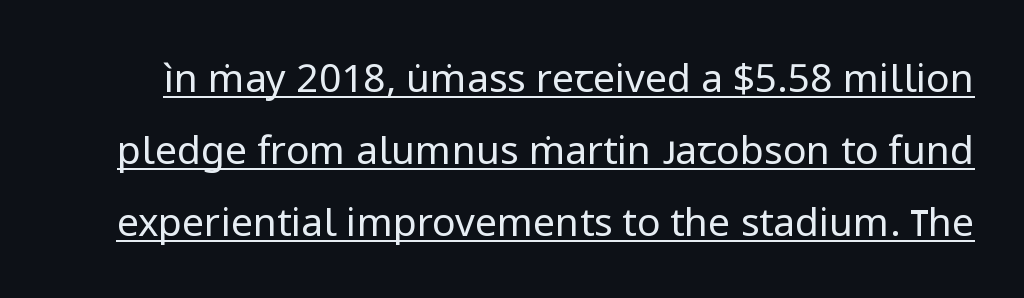
{"serif": "no", "italic": "no", "bold": "no", "weight": "regular", "width": "normal", "stroke_contrast": "low", "x_height": "medium", "monospaced": "no", "underline": "yes", "line_spacing_ratio": 1.84, "letter_spacing": "normal", "letter_spacing_em": 0.0, "glyph_px": 39}
